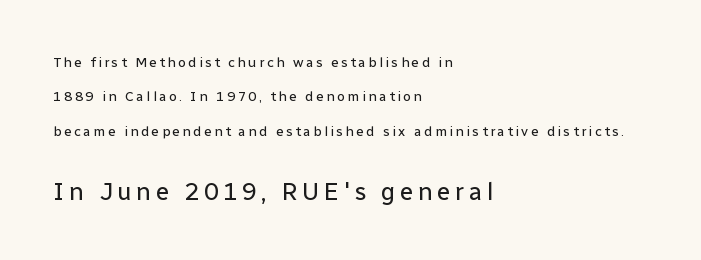
{"italic": "no", "bold": "no", "underline": "no", "align": "left", "line_spacing": "loose", "line_spacing_ratio": 2.45, "larger_block": "second", "size_ratio": 1.79, "glyph_px": 25}
